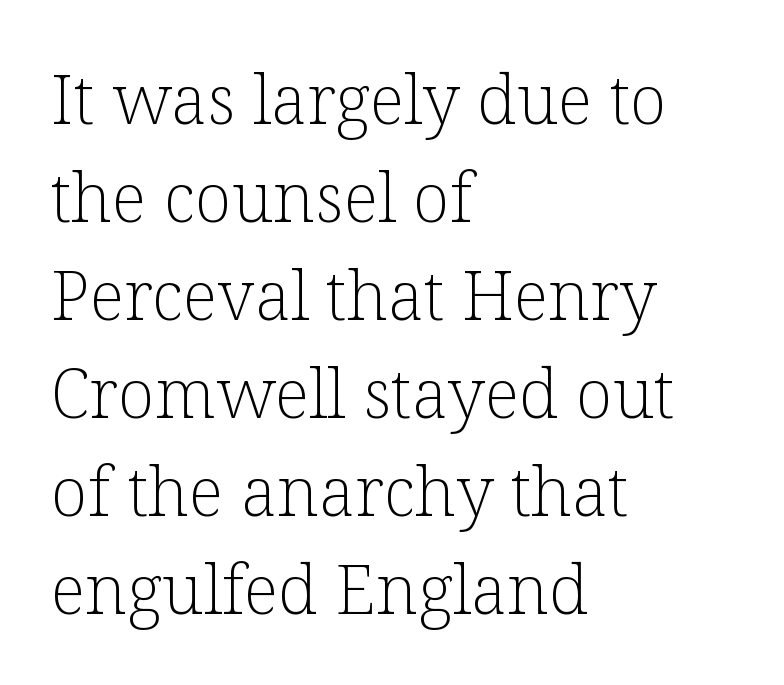
{"serif": "yes", "italic": "no", "bold": "no", "weight": "light", "width": "normal", "stroke_contrast": "low", "x_height": "medium", "monospaced": "no", "underline": "no", "align": "left", "line_spacing": "normal", "line_spacing_ratio": 1.44, "letter_spacing": "normal", "letter_spacing_em": 0.0, "glyph_px": 68}
